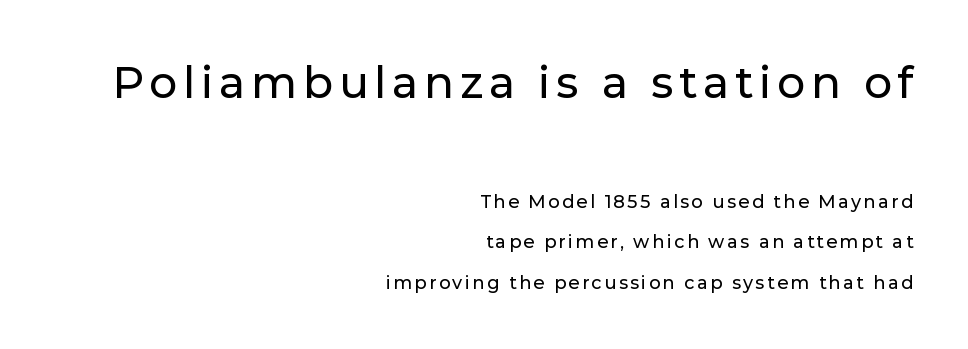
{"serif": "no", "italic": "no", "width": "normal", "stroke_contrast": "low", "x_height": "medium", "monospaced": "no", "underline": "no", "align": "right", "line_spacing": "loose", "line_spacing_ratio": 2.26, "larger_block": "first", "size_ratio": 2.44, "glyph_px": 44}
